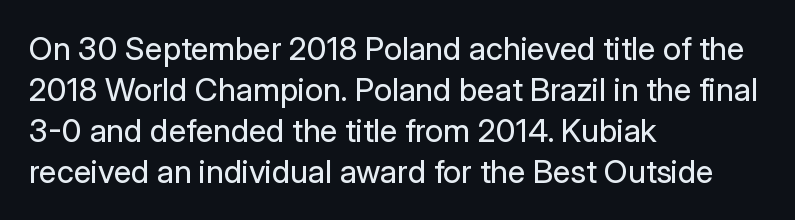
Q: Is the text bold? A: No.
Q: Is the text italic (slanted)? A: No, it is upright.
Q: Is the typeface a serif or a sans-serif typeface? A: Sans-serif.
Q: Is the text underlined? A: No.
Q: How is the paragraph aligned? A: Left-aligned.
Q: Is the spacing between letters normal or unusually wide? A: Normal.
Q: Is the spacing between lines tight, normal or loose? A: Normal.
Q: Width (condensed, normal, or wide)? A: Normal.
Q: Stroke contrast? A: Low.
Q: x-height? A: Medium.
Q: Monospaced? A: No.
